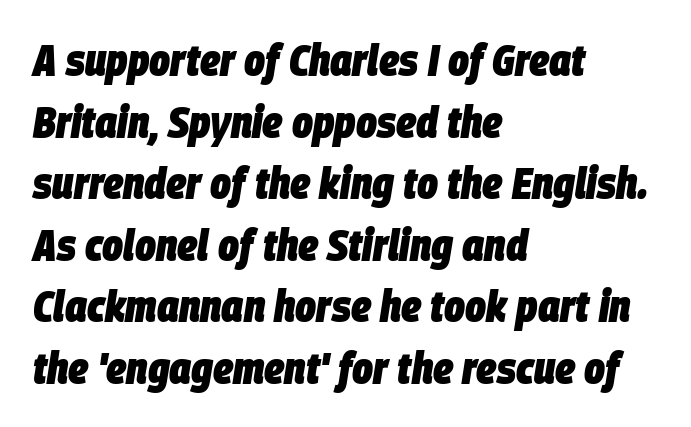
Q: Is the text bold? A: Yes.
Q: Is the text italic (slanted)? A: Yes, it leans right by about 9 degrees.
Q: Is the text underlined? A: No.
Q: How is the paragraph aligned? A: Left-aligned.
Q: Is the spacing between letters normal or unusually wide? A: Normal.
Q: Is the spacing between lines tight, normal or loose? A: Normal.
Q: Width (condensed, normal, or wide)? A: Condensed.
Q: Stroke contrast? A: Low.
Q: x-height? A: Large.
Q: Monospaced? A: No.
